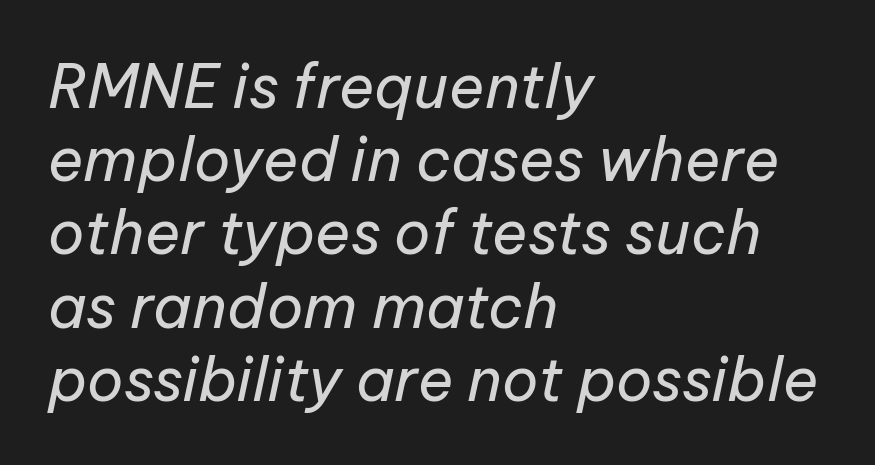
Words float on clear page, feet unadorned. This is oblique type, the kind used for emphasis or titles. Visually the block forms a straight wall on the left and a jagged coastline on the right. Weight: not bold — regular or lighter. Compared with typical body copy, the letter spacing here is the same. Each letter keeps its own natural width here, so spacing adapts to shape.
